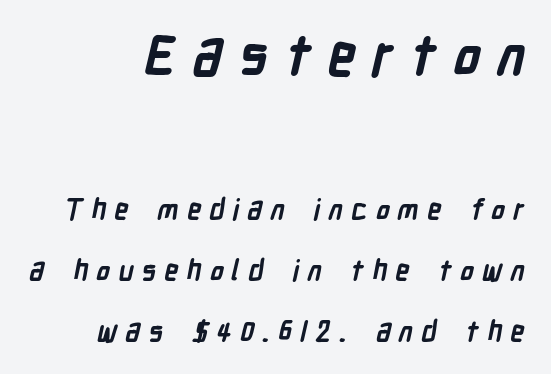
The image shows 56 px semibold, condensed sans-serif type; set right-aligned, loose line spacing (2.18x), unusually wide letter spacing (+0.29 em), not underlined; the first (top) block is 2.0x larger; low stroke contrast and a medium x-height.
